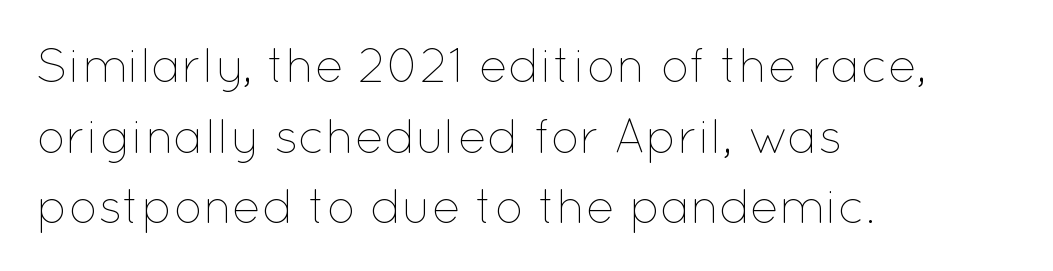
{"italic": "no", "bold": "no", "weight": "thin", "width": "normal", "stroke_contrast": "low", "x_height": "medium", "monospaced": "no", "underline": "no", "align": "left", "line_spacing": "normal", "line_spacing_ratio": 1.47, "letter_spacing": "normal", "letter_spacing_em": 0.0, "glyph_px": 48}
